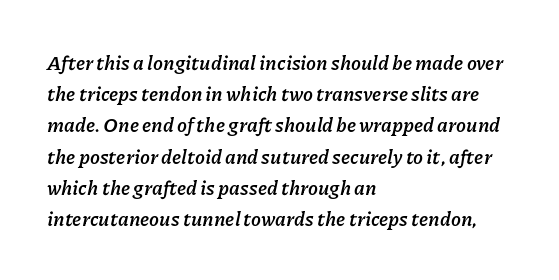
This is heavy type, rendered in bold. The glyphs look as if they've been sheared to an angle. In CSS terms this would be text-align: left. Plain, unruled lines of type. The line texture is even and compact thanks to regular tracking.
